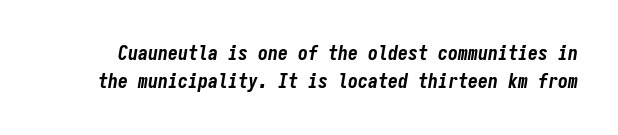
Caption: bold face, heavy strokes. Style check: oblique. No extra tracking has been applied to these lines. No word sits above an underline. The designer left line spacing at the default.
